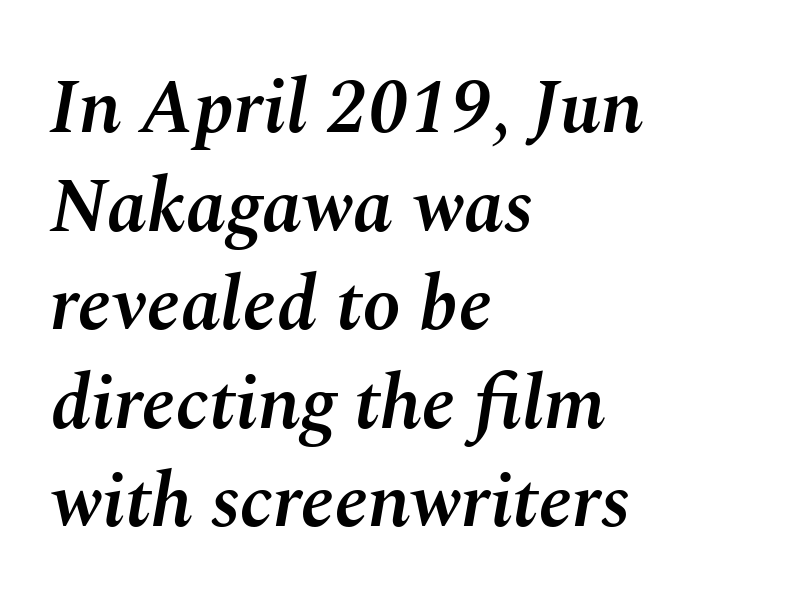
{"italic": "yes", "lean": "right", "slant_degrees": 10, "bold": "semi", "weight": "semibold", "width": "normal", "stroke_contrast": "medium", "x_height": "medium", "monospaced": "no", "underline": "no", "align": "left", "line_spacing": "normal", "line_spacing_ratio": 1.28, "letter_spacing": "normal", "letter_spacing_em": 0.0, "glyph_px": 77}
